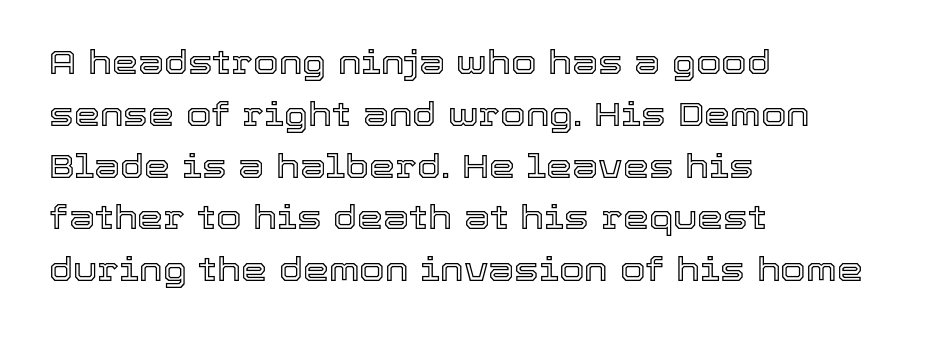
The image shows 33 px text type, upright; set left-aligned, normal line spacing (1.57x), normal letter spacing, not underlined; a medium x-height.
